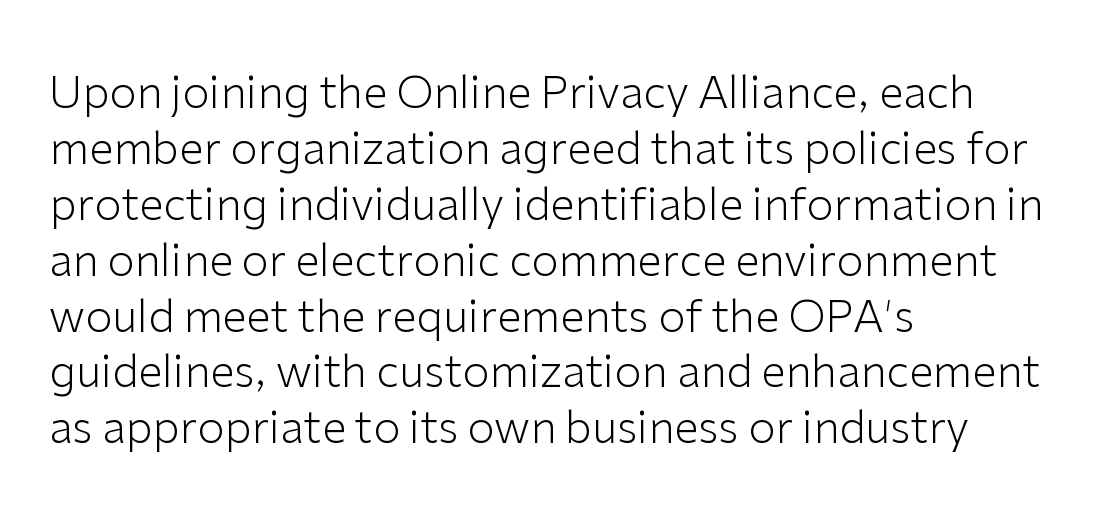
Q: Is the text bold? A: No.
Q: Is the text italic (slanted)? A: No, it is upright.
Q: Is the typeface a serif or a sans-serif typeface? A: Sans-serif.
Q: Is the text underlined? A: No.
Q: How is the paragraph aligned? A: Left-aligned.
Q: Is the spacing between letters normal or unusually wide? A: Normal.
Q: Is the spacing between lines tight, normal or loose? A: Normal.
Q: Width (condensed, normal, or wide)? A: Normal.
Q: Stroke contrast? A: Low.
Q: x-height? A: Medium.
Q: Monospaced? A: No.
